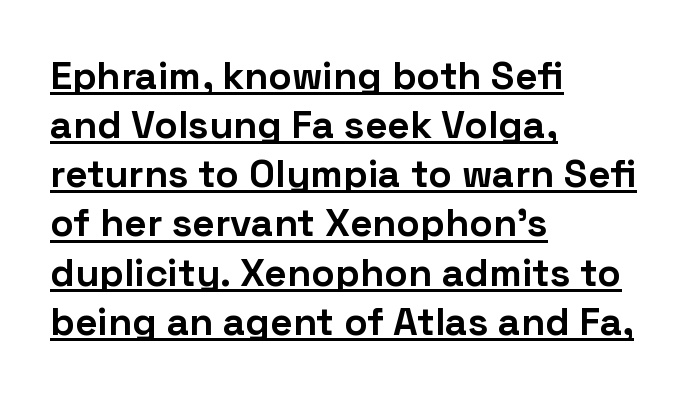
Short note: letters normally spaced. The ragged edge is on the right, which tells us the setting is flush left. Vertical spacing — default. Somebody hit Ctrl+U on this one — the words are underlined. Is this a fixed-width face? No — the glyphs have proportional, varying widths. The letters stand straight up with perfectly vertical stems.
